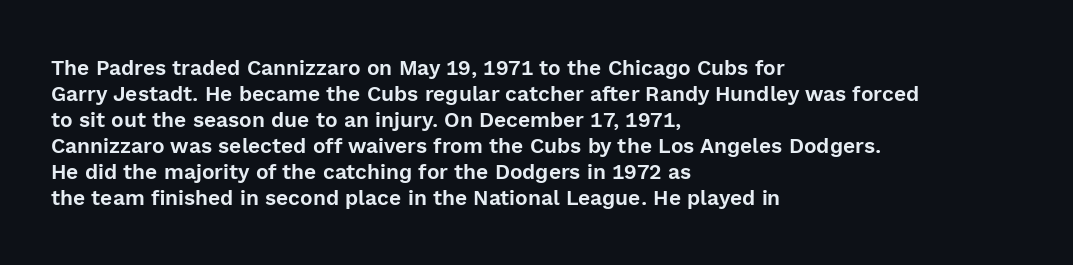
{"italic": "no", "underline": "no", "align": "left", "line_spacing_ratio": 1.24, "letter_spacing": "normal", "letter_spacing_em": 0.0, "glyph_px": 21}
